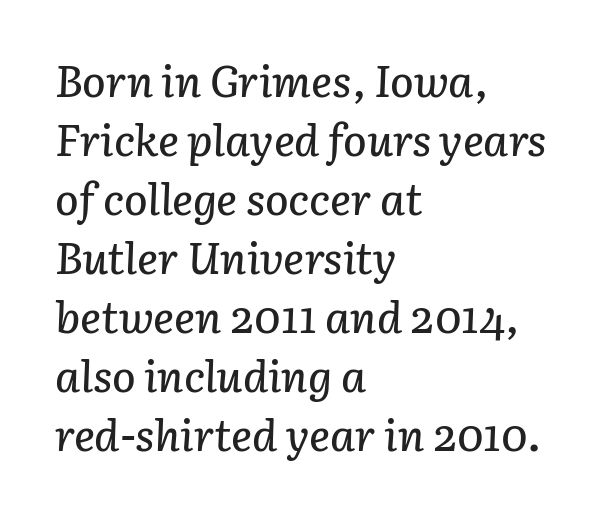
The passage shown stacks its lines at a standard gap. Clear beneath every line of the passage. The typography opts for an oblique posture over an upright one. Inter-character spacing is left at the font's built-in metrics. One-word summary of the alignment: left.
